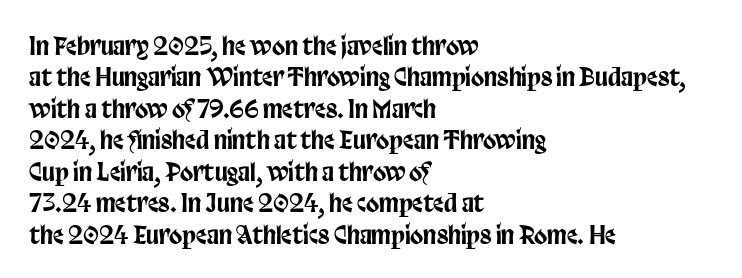
The image shows 24 px text type, upright; set left-aligned, normal line spacing (1.31x), normal letter spacing, not underlined.
